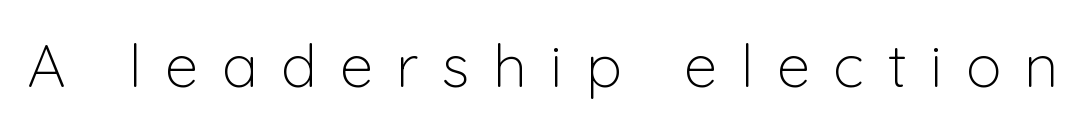
This rendering features lettering with no underline. Substantial extra tracking has been applied to these lines. Proportional: the letters do not fall into vertical columns. This sample uses a sans-serif face.
